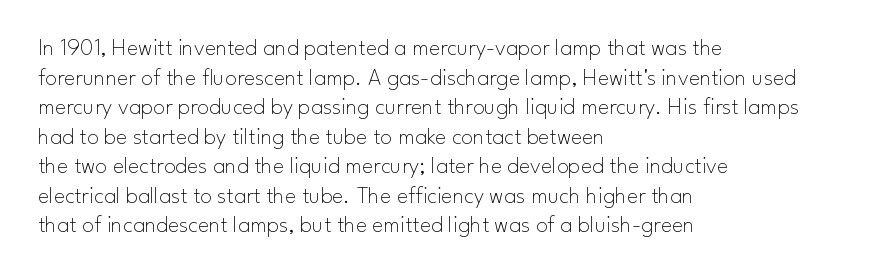
Q: Is the text bold? A: No.
Q: Is the text italic (slanted)? A: No, it is upright.
Q: Is the text underlined? A: No.
Q: How is the paragraph aligned? A: Left-aligned.
Q: Is the spacing between letters normal or unusually wide? A: Normal.
